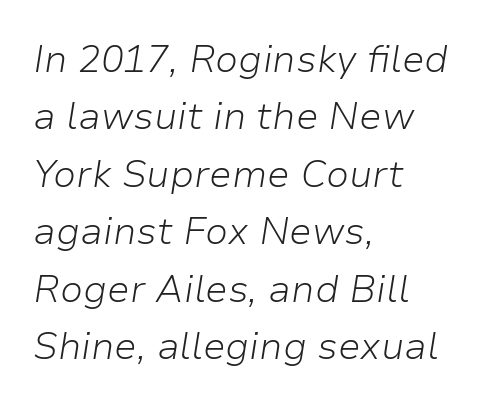
These lines are rendered in a variable-pitch font. The leading is moderate, giving the passage an even texture. The space beneath each line is pristine and unruled. Rendered with sloped, italic letterforms. The weight tops out at a normal text grade.
